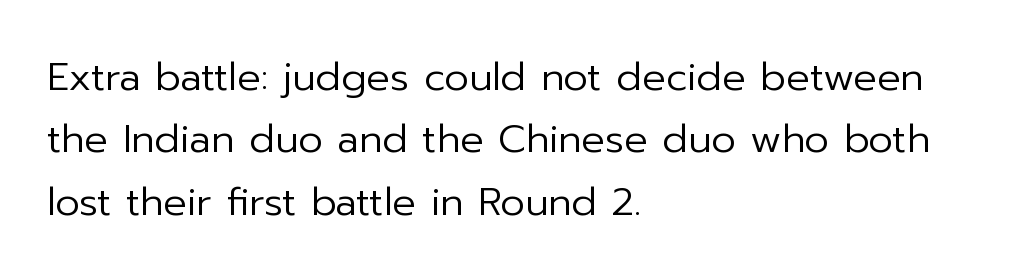
{"serif": "no", "italic": "no", "bold": "no", "weight": "regular", "width": "normal", "stroke_contrast": "low", "x_height": "medium", "monospaced": "no", "underline": "no", "align": "left", "line_spacing": "normal", "line_spacing_ratio": 1.6, "letter_spacing": "normal", "letter_spacing_em": 0.0, "glyph_px": 39}
